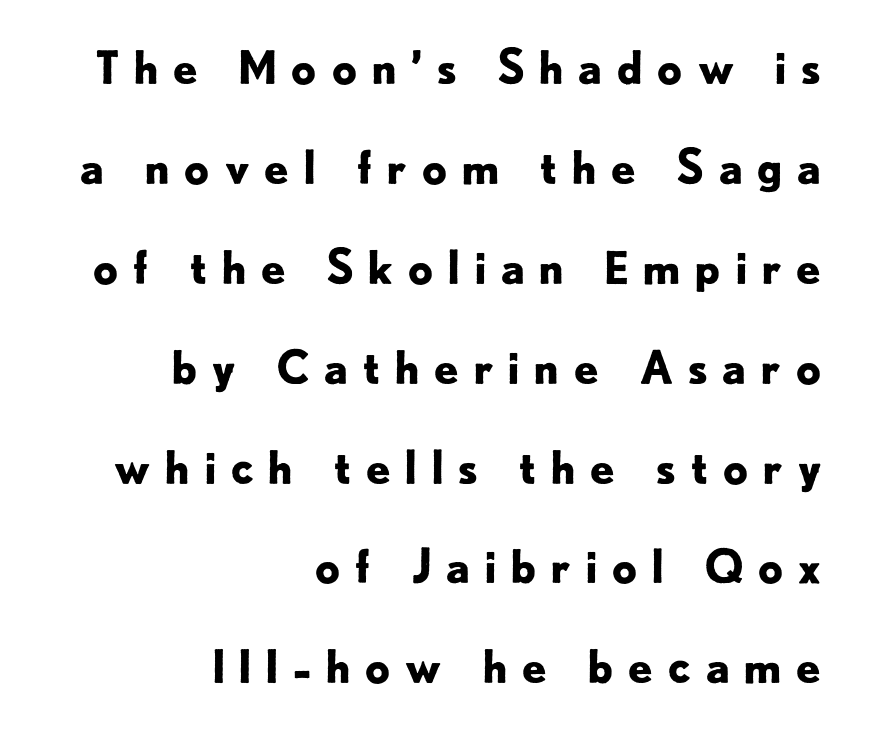
A flush-right, rag-left setting is used for this passage. Letterform terminals end flat and unadorned throughout the passage. Is there any slant? The stems are plumb. Tracking value appears strongly positive — letters spread wide.
